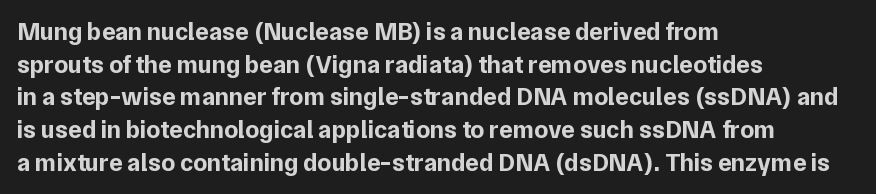
Q: Is the text bold? A: Yes.
Q: Is the text italic (slanted)? A: No, it is upright.
Q: Is the text underlined? A: No.
Q: How is the paragraph aligned? A: Left-aligned.
Q: Is the spacing between letters normal or unusually wide? A: Normal.
Q: Is the spacing between lines tight, normal or loose? A: Normal.
